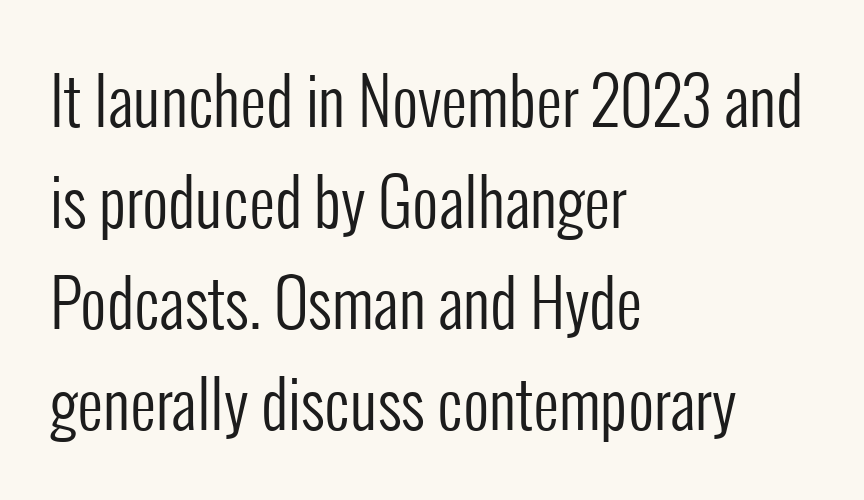
Q: Is the text bold? A: No.
Q: Is the text italic (slanted)? A: No, it is upright.
Q: Is the typeface a serif or a sans-serif typeface? A: Sans-serif.
Q: Is the text underlined? A: No.
Q: How is the paragraph aligned? A: Left-aligned.
Q: Is the spacing between letters normal or unusually wide? A: Normal.
Q: Is the spacing between lines tight, normal or loose? A: Normal.
Q: Width (condensed, normal, or wide)? A: Condensed.
Q: Stroke contrast? A: Low.
Q: x-height? A: Medium.
Q: Monospaced? A: No.
